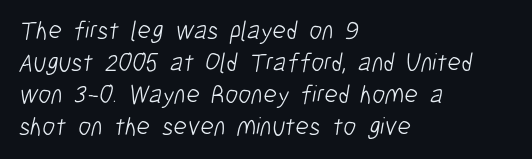
Q: Is the text bold? A: No.
Q: Is the text underlined? A: No.
Q: How is the paragraph aligned? A: Left-aligned.
Q: Is the spacing between letters normal or unusually wide? A: Normal.
